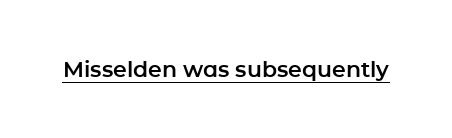
Q: Is the text italic (slanted)? A: No, it is upright.
Q: Is the text underlined? A: Yes.
Q: Is the spacing between letters normal or unusually wide? A: Normal.
